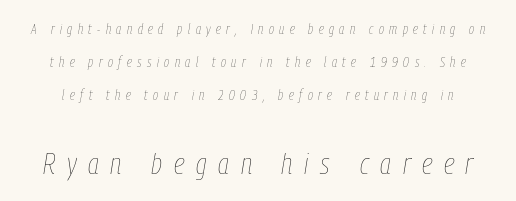
Varying glyph widths throughout — classic text-font behaviour. Stroke mass is kept to a normal reading level or below. Each row of text sits above clean, open space. These two chunks differ in scale, with the bottom chunk taking the larger measure. Rows of type keep a wide berth in the vertical direction.
